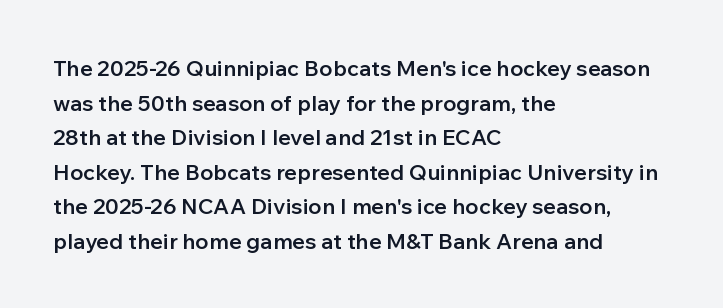
{"italic": "no", "bold": "semi", "underline": "no", "align": "left", "line_spacing": "normal", "line_spacing_ratio": 1.57, "letter_spacing": "normal", "letter_spacing_em": 0.0, "glyph_px": 22}
